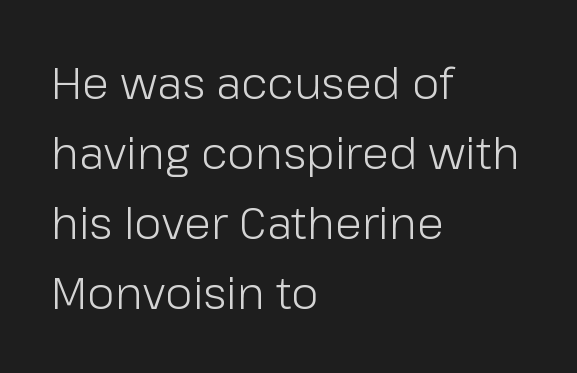
Is the letter spacing exaggerated? No — it looks like the ordinary default. The paragraph shown leans on its left margin. No italicization has been applied; the sample stays upright. The area under the type is left untouched. Serif or sans? Sans — the stroke terminals are bare. You could not count columns in this text — the font is proportionally spaced.
